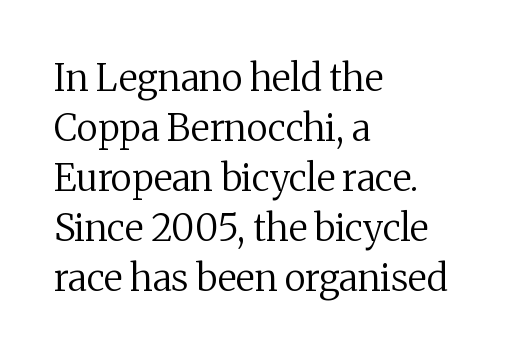
Q: Is the text bold? A: No.
Q: Is the text italic (slanted)? A: No, it is upright.
Q: Is the typeface a serif or a sans-serif typeface? A: Serif.
Q: Is the text underlined? A: No.
Q: How is the paragraph aligned? A: Left-aligned.
Q: Is the spacing between letters normal or unusually wide? A: Normal.
Q: Is the spacing between lines tight, normal or loose? A: Normal.
Q: Width (condensed, normal, or wide)? A: Normal.
Q: Stroke contrast? A: Medium.
Q: x-height? A: Medium.
Q: Monospaced? A: No.
